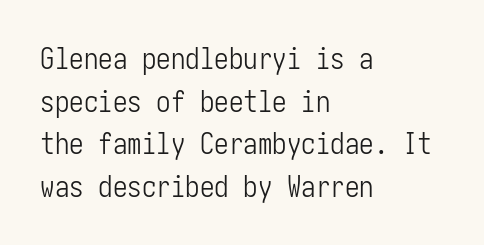
The type is set solid horizontally, with unmodified tracking. The designer went with a sans here, leaving each stem footless. Heft: none added — not bold. Compared with typical paragraphs, the rows here are spaced about the same. The foot of each line stays bare and open.
